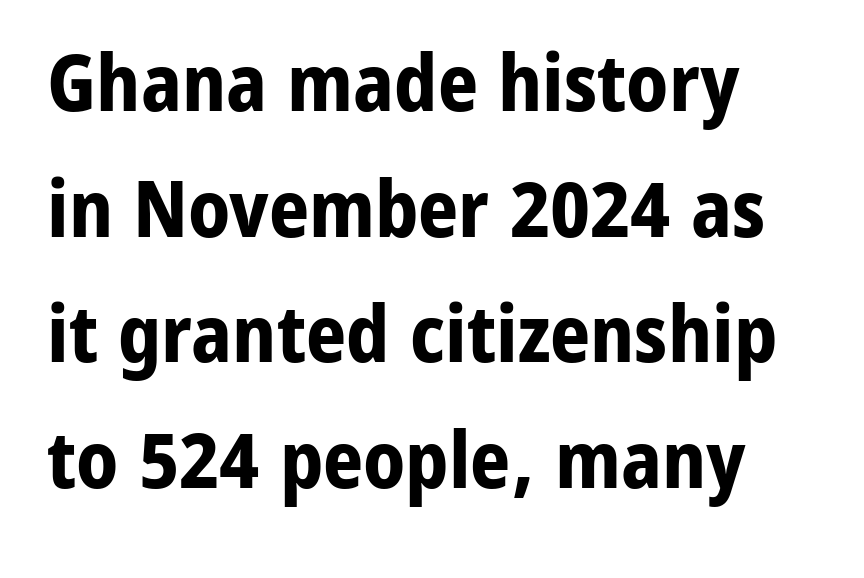
{"serif": "no", "italic": "no", "bold": "yes", "weight": "bold", "width": "normal", "stroke_contrast": "low", "x_height": "medium", "monospaced": "no", "underline": "no", "align": "left", "line_spacing": "normal", "line_spacing_ratio": 1.59, "letter_spacing": "normal", "letter_spacing_em": 0.0, "glyph_px": 79}
